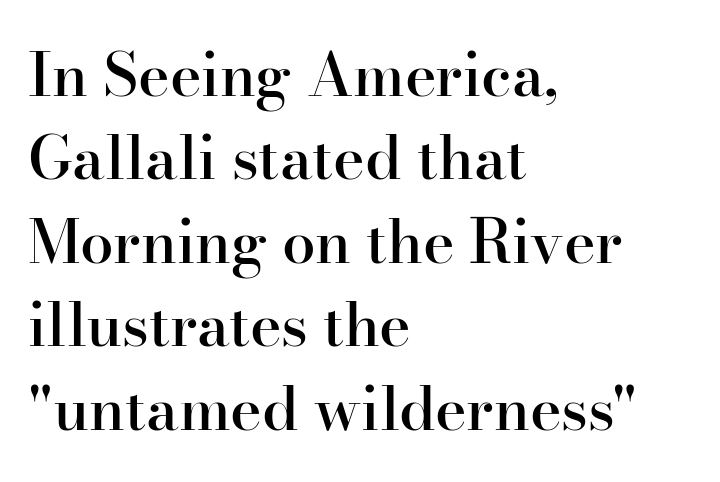
The image shows 60 px semibold serif type, upright; set left-aligned, normal line spacing (1.39x), normal letter spacing, not underlined; high stroke contrast and a small x-height.
